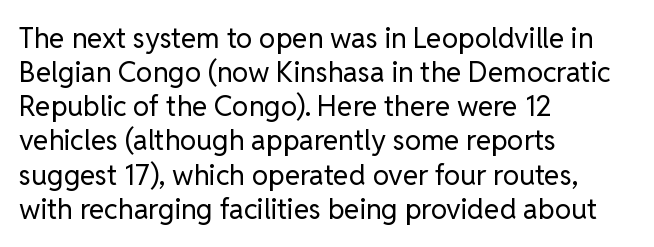
{"serif": "no", "italic": "no", "bold": "no", "weight": "regular", "width": "normal", "stroke_contrast": "low", "x_height": "medium", "monospaced": "no", "underline": "no", "align": "left", "line_spacing_ratio": 1.22, "letter_spacing": "normal", "letter_spacing_em": 0.0, "glyph_px": 28}
